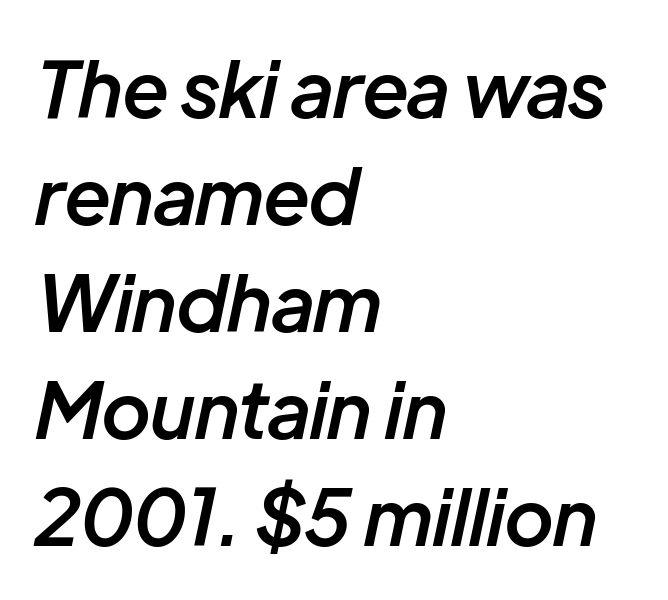
The image shows 77 px semibold type, italic (leaning right); set left-aligned, normal line spacing (1.39x), normal letter spacing, not underlined; low stroke contrast and a medium x-height.
